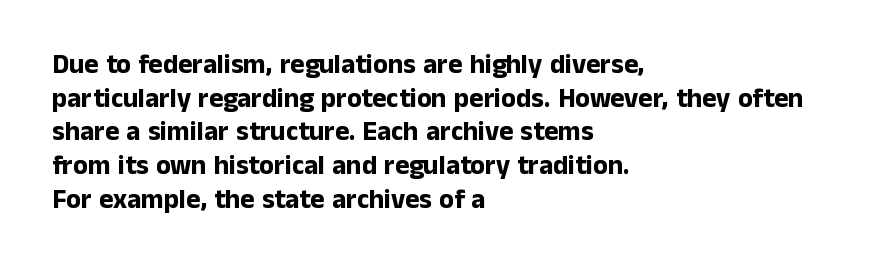
{"italic": "no", "bold": "yes", "underline": "no", "align": "left", "line_spacing": "normal", "line_spacing_ratio": 1.25, "letter_spacing": "normal", "letter_spacing_em": 0.0, "glyph_px": 27}
